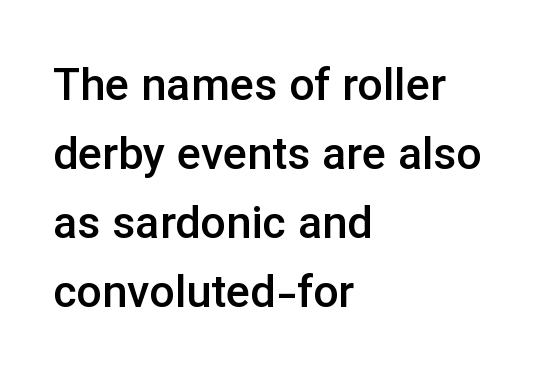
Q: Is the text bold? A: Semi-bold.
Q: Is the text italic (slanted)? A: No, it is upright.
Q: Is the typeface a serif or a sans-serif typeface? A: Sans-serif.
Q: Is the text underlined? A: No.
Q: How is the paragraph aligned? A: Left-aligned.
Q: Is the spacing between letters normal or unusually wide? A: Normal.
Q: Is the spacing between lines tight, normal or loose? A: Normal.
Q: Width (condensed, normal, or wide)? A: Normal.
Q: Stroke contrast? A: Low.
Q: x-height? A: Medium.
Q: Monospaced? A: No.
